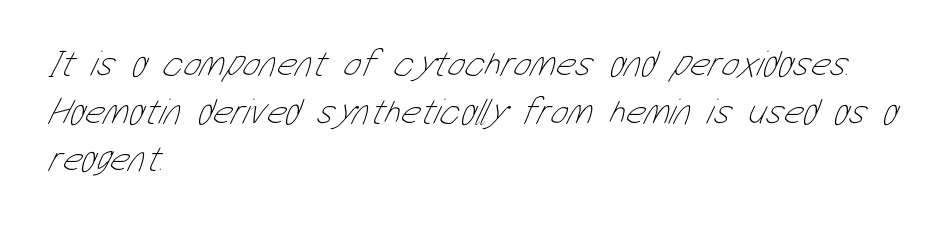
Vertical stems look standard width or narrower in stroke. Nobody drew a line under any word here. Nobody touched the tracking dial on this one. The rows are spaced the way most documents space them. This sample is left-justified, so line endings fall wherever the words run out. These lines are rendered in a variable-pitch font.
